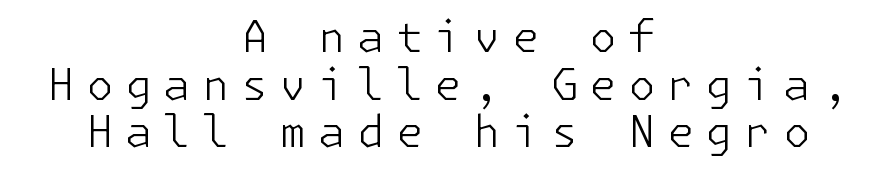
The image shows 44 px light sans-serif type, upright; set centered, tight line spacing (1.08x), unusually wide letter spacing (+0.26 em), not underlined; low stroke contrast and a medium x-height.
